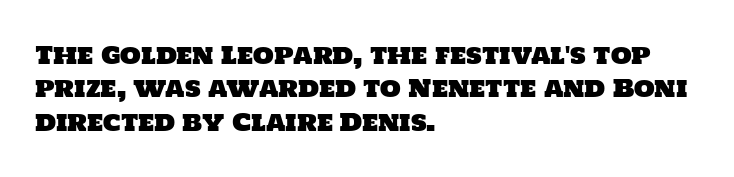
{"underline": "no", "align": "left", "line_spacing": "normal", "line_spacing_ratio": 1.39, "letter_spacing": "normal", "letter_spacing_em": 0.0, "glyph_px": 24}
